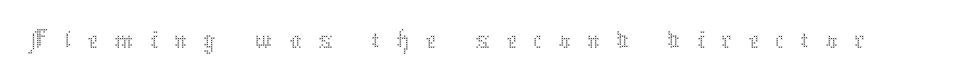
The image shows 60 px thin type, upright; set unusually wide letter spacing (+0.27 em), not underlined; medium stroke contrast and a medium x-height.
